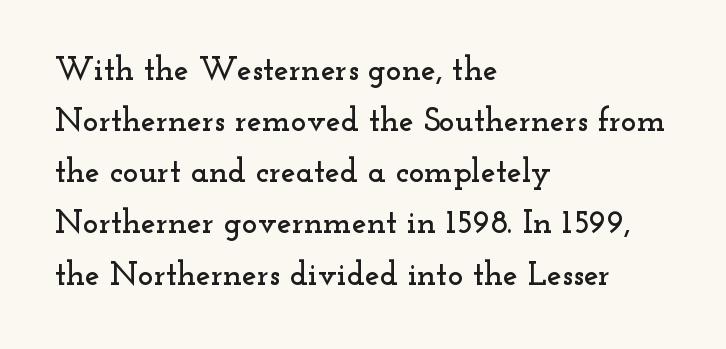
Q: Is the text italic (slanted)? A: No, it is upright.
Q: Is the typeface a serif or a sans-serif typeface? A: Serif.
Q: Is the text underlined? A: No.
Q: How is the paragraph aligned? A: Left-aligned.
Q: Is the spacing between letters normal or unusually wide? A: Normal.
Q: Is the spacing between lines tight, normal or loose? A: Normal.
Q: Width (condensed, normal, or wide)? A: Wide.
Q: Stroke contrast? A: Low.
Q: x-height? A: Small.
Q: Monospaced? A: No.
